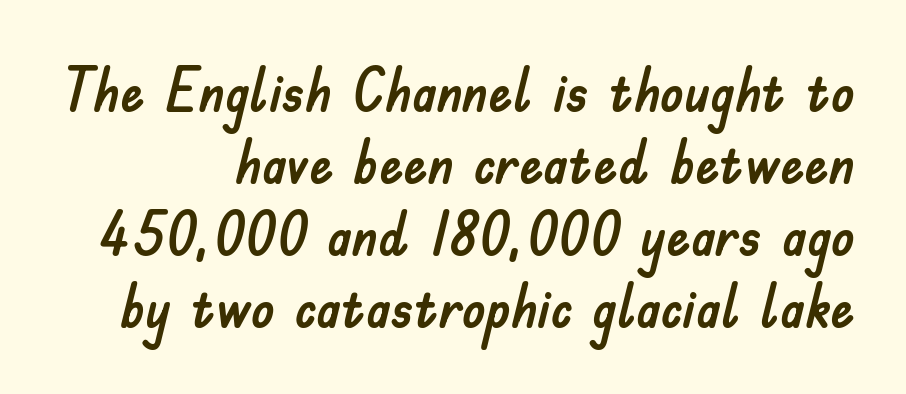
{"serif": "no", "width": "normal", "stroke_contrast": "low", "x_height": "small", "monospaced": "no", "underline": "no", "align": "right", "line_spacing_ratio": 1.2, "letter_spacing": "normal", "letter_spacing_em": 0.0, "glyph_px": 60}
